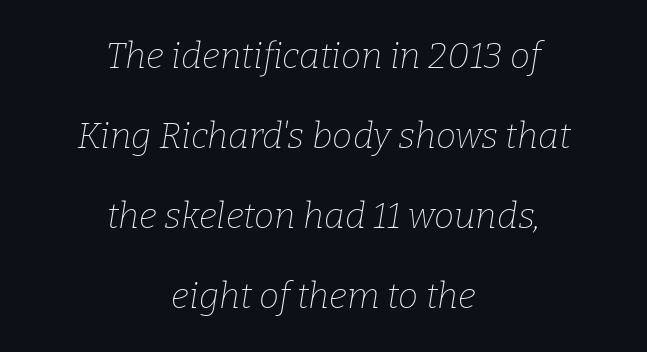
The image shows 36 px thin serif type, italic (leaning right); set centered, loose line spacing (2.22x), normal letter spacing, not underlined; low stroke contrast and a medium x-height.
